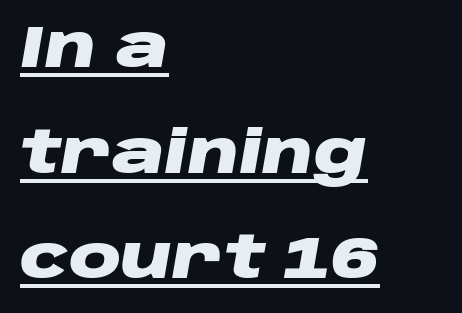
Caption: standard tracking, unaltered. As a designer I'd log this as weight 700, bold. A baseline rule has been typeset under these characters. These lines stack with their left ends in a neat column.
